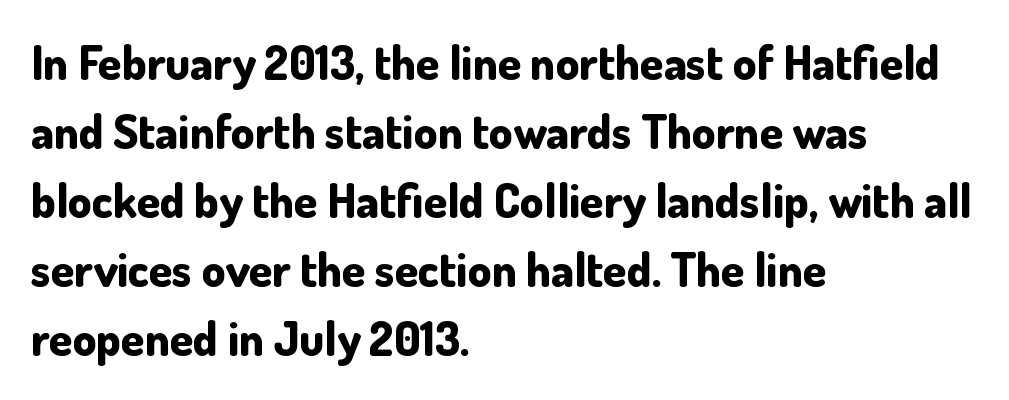
The image shows 47 px bold sans-serif type, upright; set left-aligned, normal line spacing (1.47x), normal letter spacing, not underlined; low stroke contrast and a small x-height.
